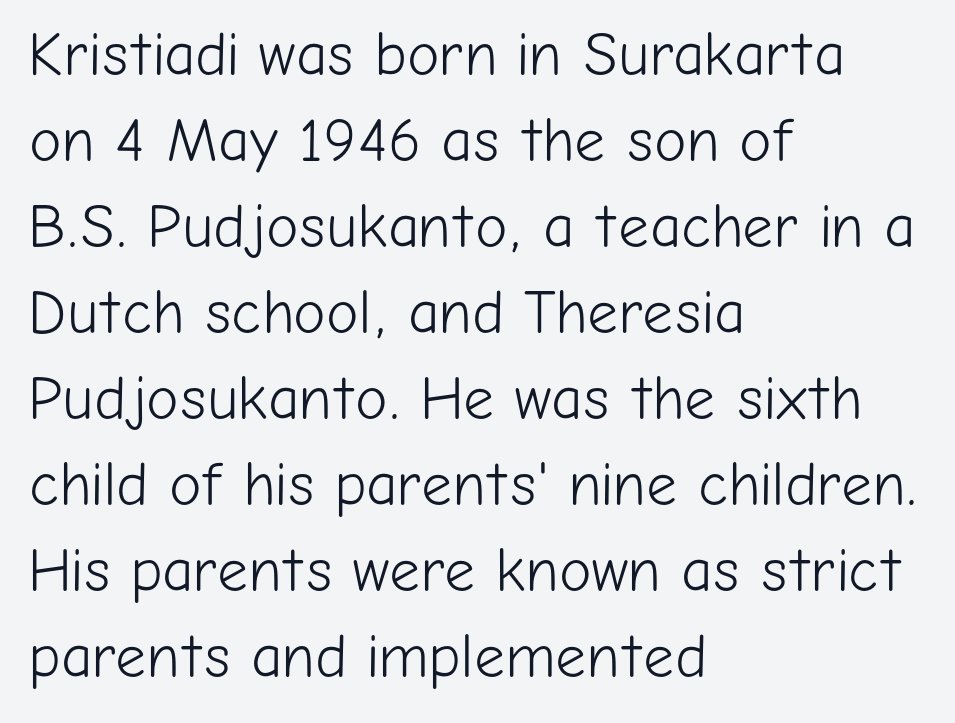
Q: Is the text bold? A: No.
Q: Is the text italic (slanted)? A: No, it is upright.
Q: Is the typeface a serif or a sans-serif typeface? A: Sans-serif.
Q: Is the text underlined? A: No.
Q: How is the paragraph aligned? A: Left-aligned.
Q: Is the spacing between letters normal or unusually wide? A: Normal.
Q: Is the spacing between lines tight, normal or loose? A: Normal.
Q: Width (condensed, normal, or wide)? A: Normal.
Q: Stroke contrast? A: Low.
Q: x-height? A: Medium.
Q: Monospaced? A: No.
